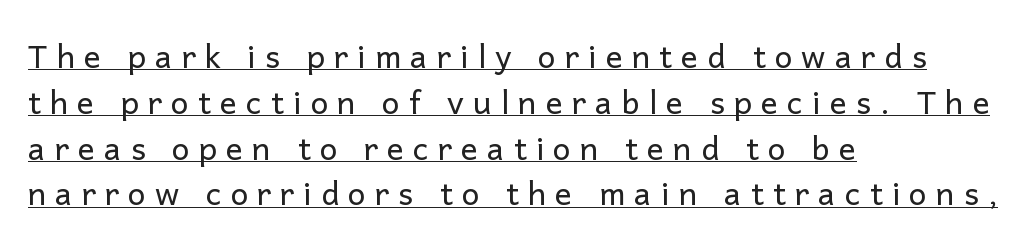
Q: Is the text bold? A: No.
Q: Is the text italic (slanted)? A: No, it is upright.
Q: Is the typeface a serif or a sans-serif typeface? A: Sans-serif.
Q: Is the text underlined? A: Yes.
Q: How is the paragraph aligned? A: Left-aligned.
Q: Is the spacing between letters normal or unusually wide? A: Unusually wide.
Q: Is the spacing between lines tight, normal or loose? A: Normal.
Q: Width (condensed, normal, or wide)? A: Normal.
Q: Stroke contrast? A: Low.
Q: x-height? A: Medium.
Q: Monospaced? A: No.
